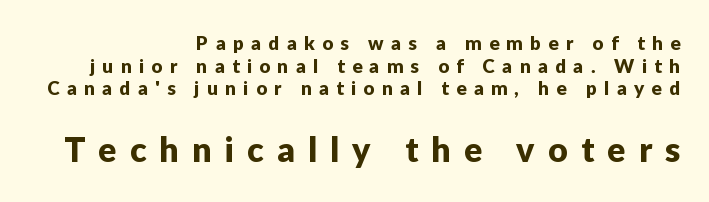
{"serif": "no", "italic": "no", "width": "normal", "stroke_contrast": "low", "x_height": "medium", "monospaced": "no", "underline": "no", "align": "right", "line_spacing_ratio": 1.19, "letter_spacing": "wide", "letter_spacing_em": 0.39, "larger_block": "second", "size_ratio": 1.79, "glyph_px": 34}
